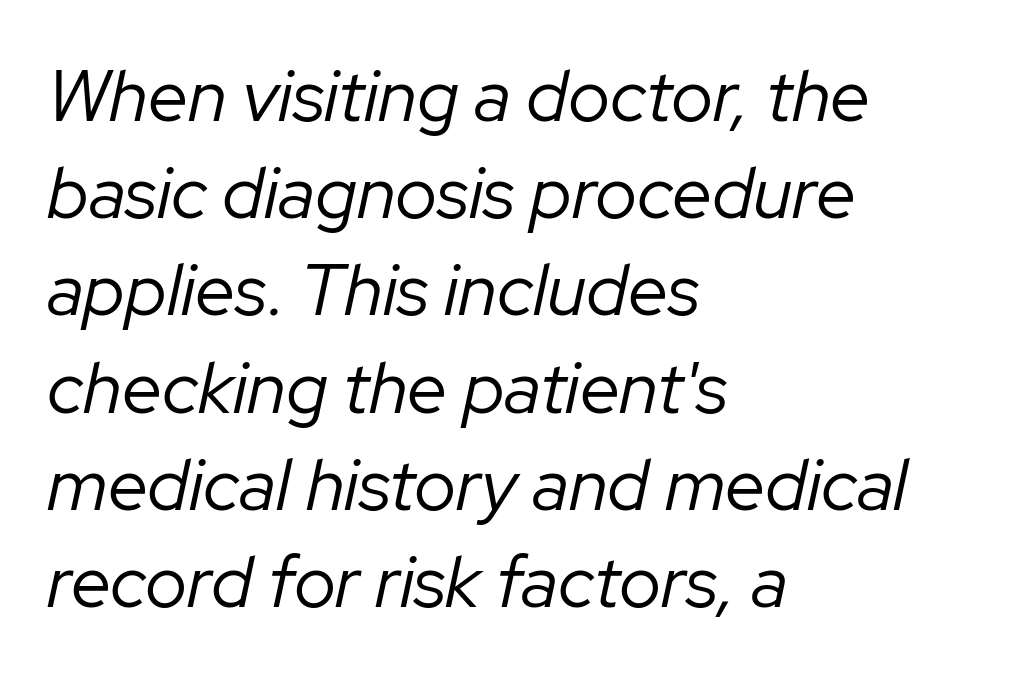
{"italic": "yes", "lean": "right", "slant_degrees": 12, "bold": "no", "weight": "regular", "width": "normal", "stroke_contrast": "low", "x_height": "medium", "monospaced": "no", "underline": "no", "align": "left", "line_spacing": "normal", "line_spacing_ratio": 1.35, "letter_spacing": "normal", "letter_spacing_em": 0.0, "glyph_px": 72}
